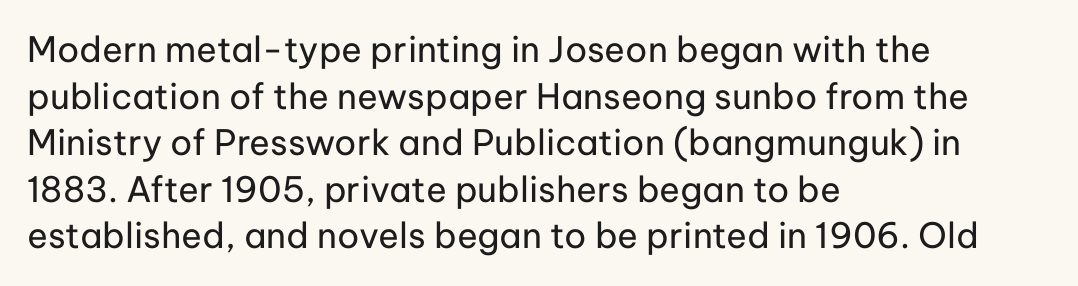
The passage is arranged the way most books set body copy — flush left. No word sits above an underline. Designer's note — italics off, roman on. These lines are rendered in a variable-pitch font.
